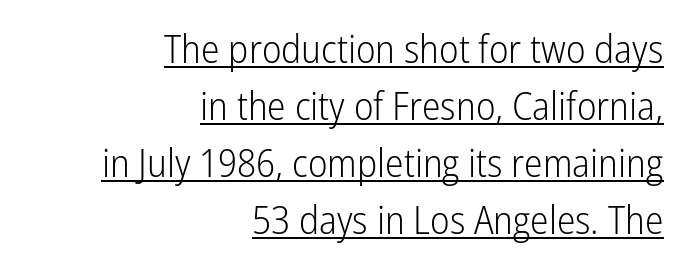
This rendering leaves character spacing at its baseline value. This sample has the flowing, uneven cadence of proportional lettering. The lines sit at an ordinary, default distance from one another. Decoration check: the copy is underlined. Do the letters lean? They stand straight.
